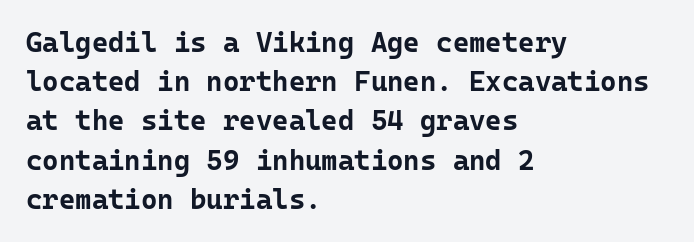
{"serif": "no", "italic": "no", "bold": "yes", "weight": "bold", "width": "normal", "stroke_contrast": "low", "x_height": "medium", "monospaced": "yes", "underline": "no", "align": "left", "line_spacing": "normal", "line_spacing_ratio": 1.4, "letter_spacing": "normal", "letter_spacing_em": 0.0, "glyph_px": 28}
